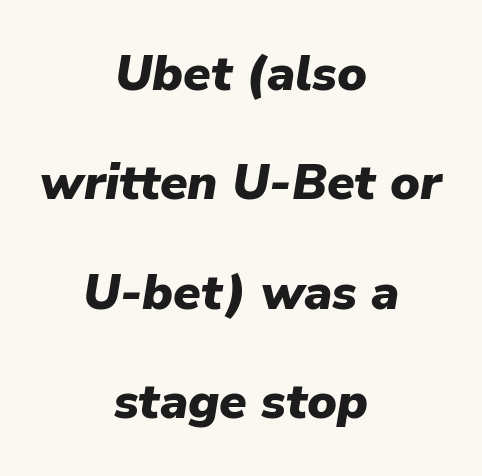
The image shows 50 px heavy type, italic (leaning right); set centered, loose line spacing (2.19x), normal letter spacing, not underlined; low stroke contrast and a medium x-height.
